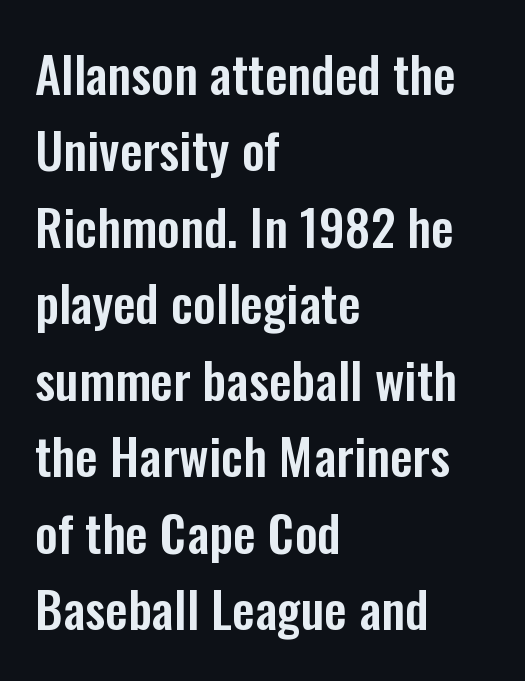
The image shows 50 px condensed sans-serif type, upright; set left-aligned, normal line spacing (1.53x), normal letter spacing, not underlined; low stroke contrast and a medium x-height.
